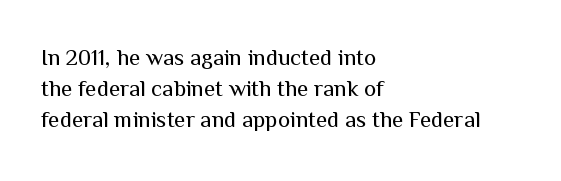
{"italic": "no", "bold": "no", "underline": "no", "align": "left", "line_spacing": "normal", "line_spacing_ratio": 1.34, "letter_spacing": "normal", "letter_spacing_em": 0.0, "glyph_px": 23}
